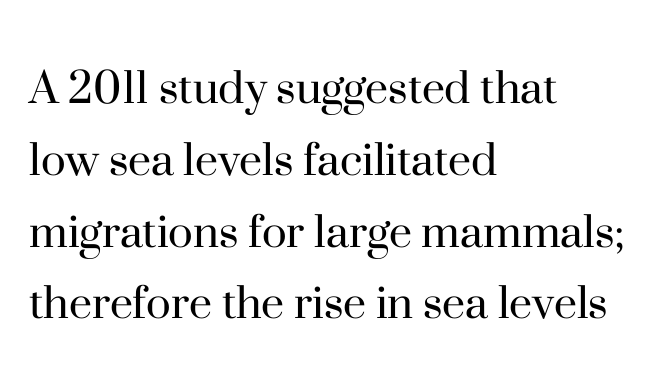
Q: Is the text bold? A: No.
Q: Is the text italic (slanted)? A: No, it is upright.
Q: Is the typeface a serif or a sans-serif typeface? A: Serif.
Q: Is the text underlined? A: No.
Q: How is the paragraph aligned? A: Left-aligned.
Q: Is the spacing between letters normal or unusually wide? A: Normal.
Q: Is the spacing between lines tight, normal or loose? A: Normal.
Q: Width (condensed, normal, or wide)? A: Normal.
Q: Stroke contrast? A: High.
Q: x-height? A: Small.
Q: Monospaced? A: No.
